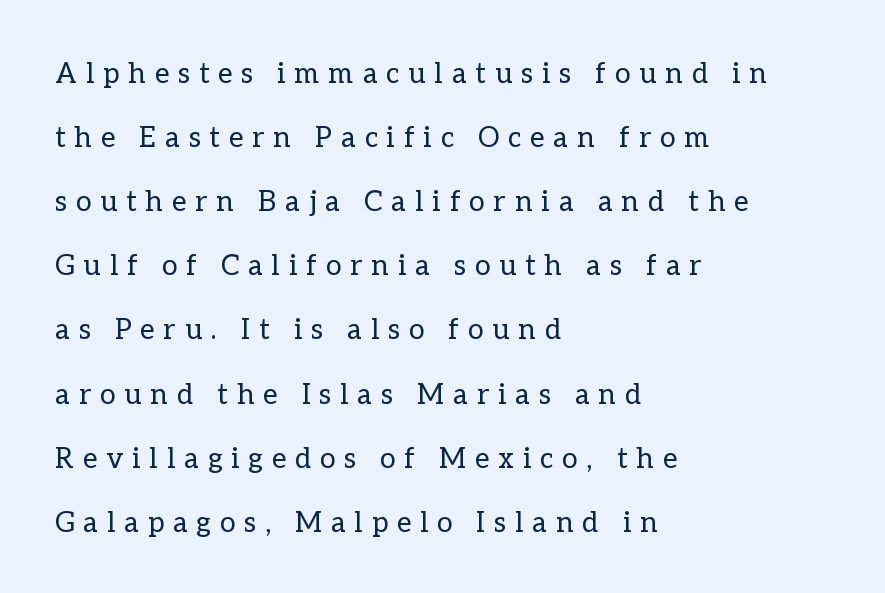
{"italic": "no", "bold": "no", "weight": "regular", "width": "normal", "stroke_contrast": "low", "x_height": "medium", "monospaced": "no", "underline": "no", "align": "left", "line_spacing": "loose", "line_spacing_ratio": 2.29, "letter_spacing": "wide", "letter_spacing_em": 0.33, "glyph_px": 28}
